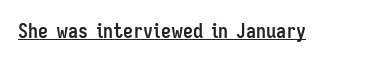
Weight: bold. Is the letter spacing exaggerated? No — it looks like the ordinary default. In designer terms, the underline attribute is active on this setting. A roman cut, with each character standing at attention.
